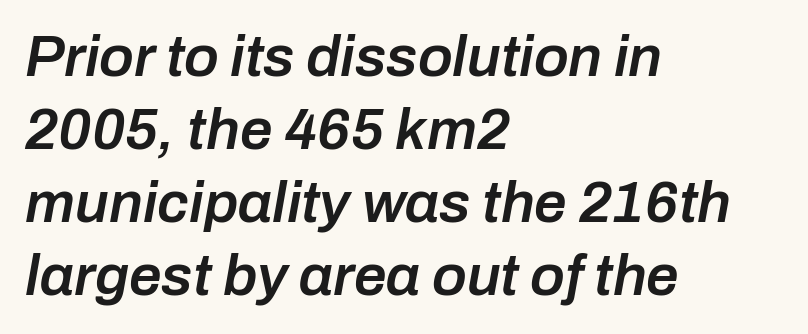
Q: Is the text bold? A: Semi-bold.
Q: Is the text italic (slanted)? A: Yes, it leans right by about 10 degrees.
Q: Is the text underlined? A: No.
Q: How is the paragraph aligned? A: Left-aligned.
Q: Is the spacing between letters normal or unusually wide? A: Normal.
Q: Is the spacing between lines tight, normal or loose? A: Normal.
Q: Width (condensed, normal, or wide)? A: Normal.
Q: Stroke contrast? A: Low.
Q: x-height? A: Medium.
Q: Monospaced? A: No.
